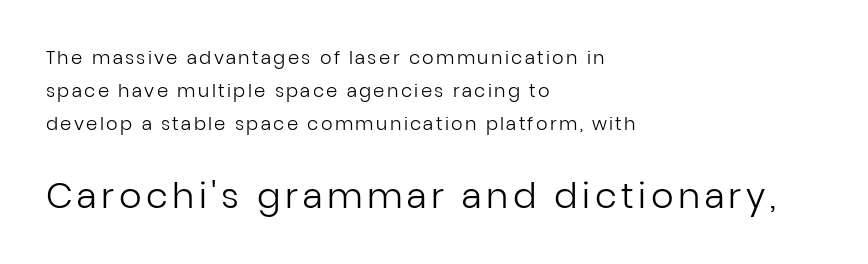
Here the designer chose a conventional face with non-uniform glyph widths. Each row of text sits above clean, open space. Larger block? The one below; the one above is distinctly smaller. This is not heavy type; no bold has been used. All the whitespace from short lines collects on the right. Grotesque or geometric, the face here clearly has no serifs.
